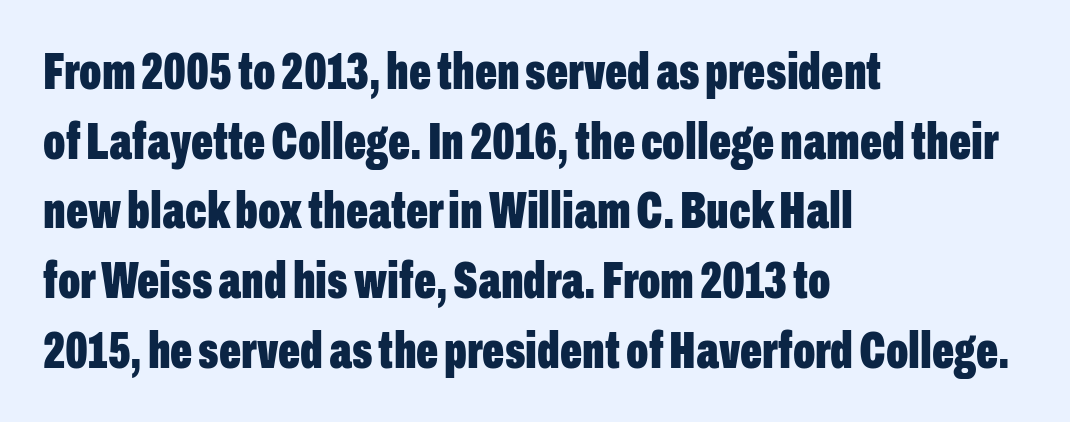
Q: Is the text bold? A: Yes.
Q: Is the text italic (slanted)? A: No, it is upright.
Q: Is the typeface a serif or a sans-serif typeface? A: Sans-serif.
Q: Is the text underlined? A: No.
Q: How is the paragraph aligned? A: Left-aligned.
Q: Is the spacing between letters normal or unusually wide? A: Normal.
Q: Is the spacing between lines tight, normal or loose? A: Normal.
Q: Width (condensed, normal, or wide)? A: Condensed.
Q: Stroke contrast? A: Low.
Q: x-height? A: Medium.
Q: Monospaced? A: No.
